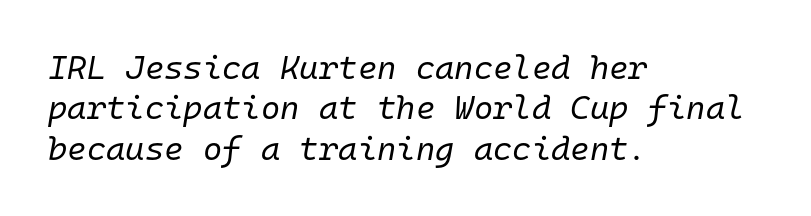
Tracking here is standard; glyphs follow each other at the usual distance. This sample has the even, mechanical cadence of fixed-width lettering. The font's italic variant was chosen for this text. Type without underlining. Stroke mass is kept to a normal reading level or below.
